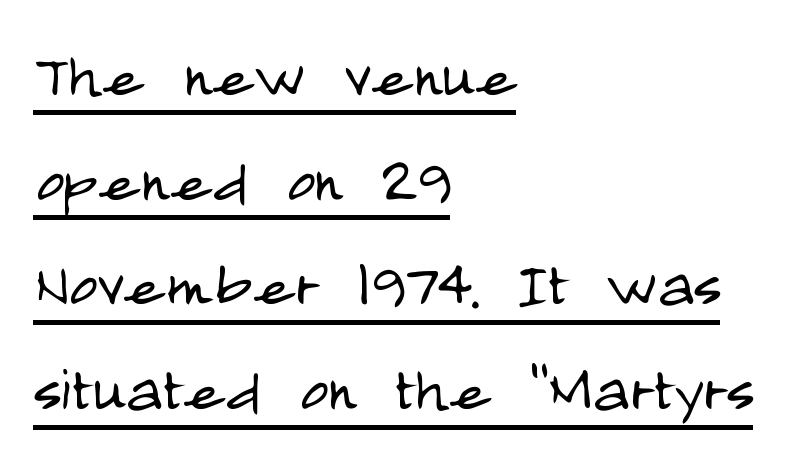
Q: Is the text bold? A: No.
Q: Is the text italic (slanted)? A: No, it is upright.
Q: Is the typeface a serif or a sans-serif typeface? A: Sans-serif.
Q: Is the text underlined? A: Yes.
Q: How is the paragraph aligned? A: Left-aligned.
Q: Is the spacing between letters normal or unusually wide? A: Normal.
Q: Is the spacing between lines tight, normal or loose? A: Normal.
Q: Width (condensed, normal, or wide)? A: Condensed.
Q: Stroke contrast? A: Low.
Q: x-height? A: Large.
Q: Monospaced? A: No.
